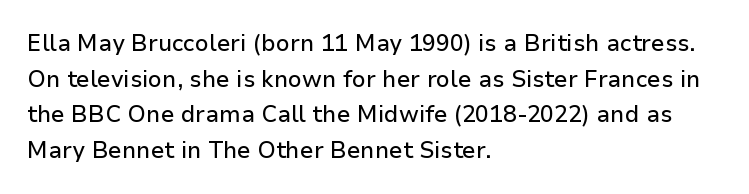
{"italic": "no", "underline": "no", "align": "left", "line_spacing": "normal", "line_spacing_ratio": 1.55, "letter_spacing": "normal", "letter_spacing_em": 0.0, "glyph_px": 23}
